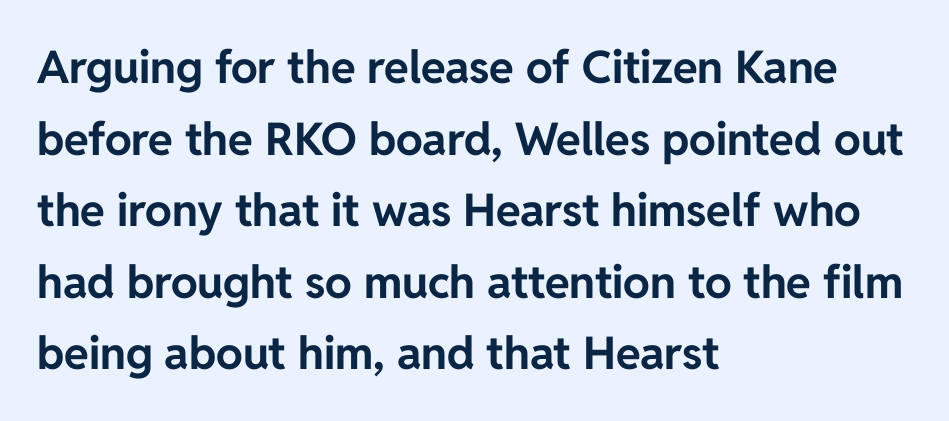
{"serif": "no", "italic": "no", "bold": "yes", "weight": "bold", "width": "normal", "stroke_contrast": "low", "x_height": "medium", "monospaced": "no", "underline": "no", "align": "left", "line_spacing": "normal", "line_spacing_ratio": 1.59, "letter_spacing": "normal", "letter_spacing_em": 0.0, "glyph_px": 45}
